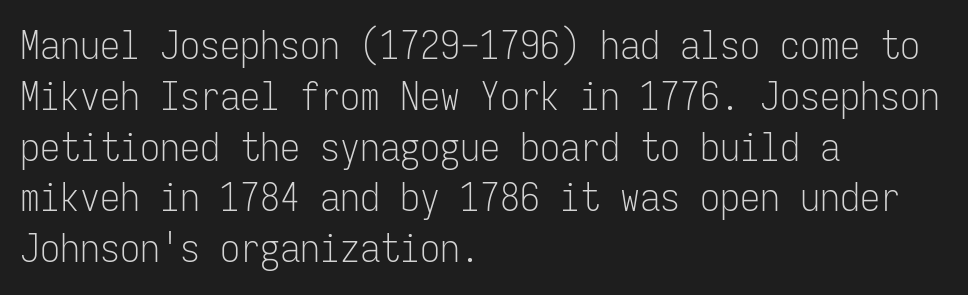
The image shows 40 px light, condensed sans-serif type, upright, monospaced; set left-aligned, normal line spacing (1.27x), normal letter spacing, not underlined; low stroke contrast and a medium x-height.
